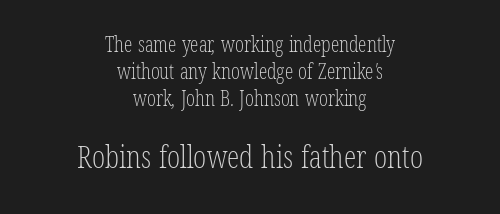
{"serif": "yes", "bold": "no", "weight": "light", "width": "condensed", "stroke_contrast": "low", "x_height": "medium", "monospaced": "no", "underline": "no", "align": "center", "line_spacing": "normal", "line_spacing_ratio": 1.28, "letter_spacing": "normal", "letter_spacing_em": 0.0, "larger_block": "second", "size_ratio": 1.48, "glyph_px": 31}
